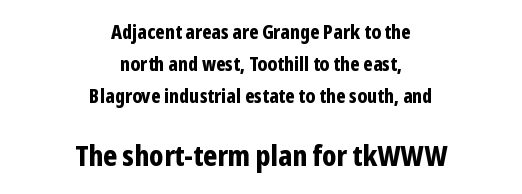
{"serif": "no", "italic": "no", "bold": "yes", "weight": "bold", "width": "condensed", "stroke_contrast": "low", "x_height": "medium", "monospaced": "no", "underline": "no", "align": "center", "line_spacing": "normal", "line_spacing_ratio": 1.68, "letter_spacing": "normal", "letter_spacing_em": 0.0, "larger_block": "second", "size_ratio": 1.47, "glyph_px": 28}
